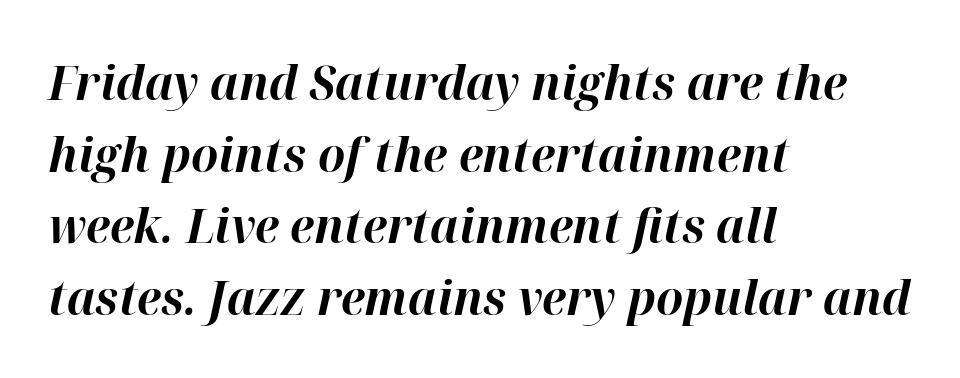
The glyphs look as if they've been sheared to an angle. These lines sit exactly where default settings would place them. No word sits above an underline. The face used here is proportionally spaced, like ordinary book or web type. I'd describe the lettering as bold — thick and assertive.
